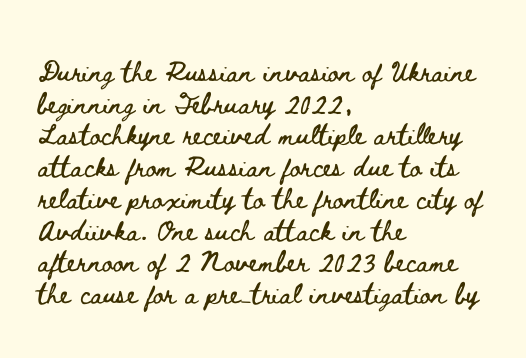
Q: Is the text italic (slanted)? A: Yes.
Q: Is the text underlined? A: No.
Q: How is the paragraph aligned? A: Left-aligned.
Q: Is the spacing between letters normal or unusually wide? A: Normal.
